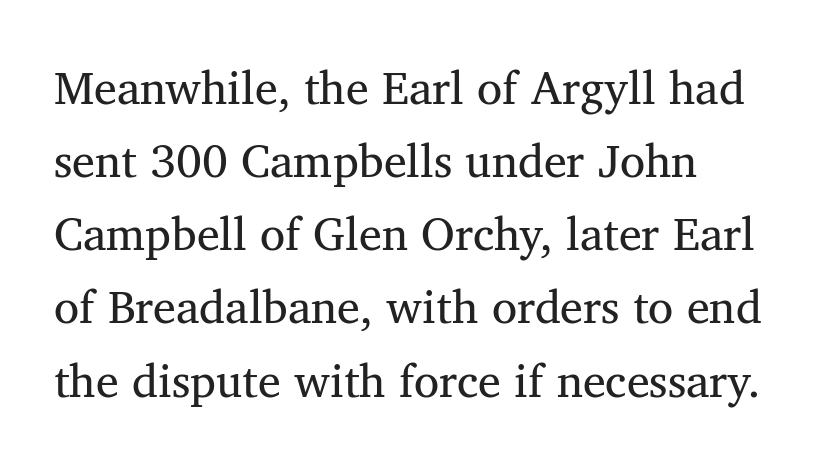
{"serif": "yes", "italic": "no", "bold": "no", "weight": "regular", "width": "normal", "stroke_contrast": "medium", "x_height": "medium", "monospaced": "no", "underline": "no", "line_spacing": "normal", "line_spacing_ratio": 1.59, "letter_spacing": "normal", "letter_spacing_em": 0.0, "glyph_px": 46}
